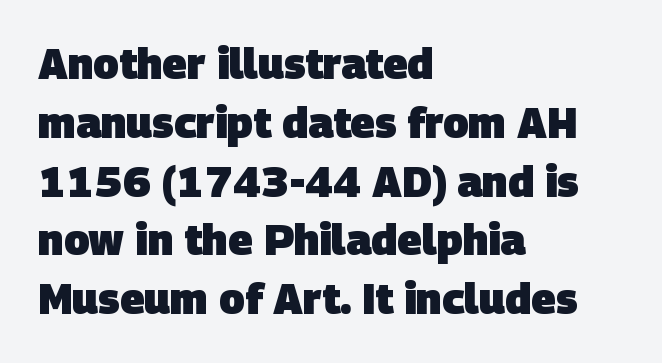
Q: Is the text bold? A: Yes.
Q: Is the typeface a serif or a sans-serif typeface? A: Sans-serif.
Q: Is the text underlined? A: No.
Q: How is the paragraph aligned? A: Left-aligned.
Q: Is the spacing between letters normal or unusually wide? A: Normal.
Q: Is the spacing between lines tight, normal or loose? A: Normal.
Q: Width (condensed, normal, or wide)? A: Normal.
Q: Stroke contrast? A: Low.
Q: x-height? A: Large.
Q: Monospaced? A: No.
